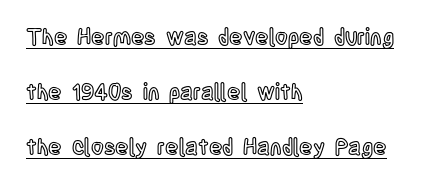
{"italic": "no", "underline": "yes", "align": "left", "line_spacing": "loose", "line_spacing_ratio": 2.49, "letter_spacing": "normal", "letter_spacing_em": 0.0, "glyph_px": 22}
